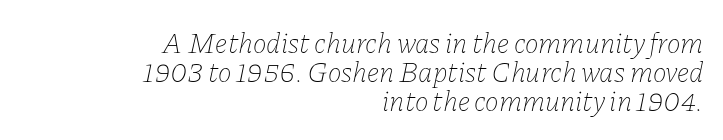
The image shows 29 px thin type, italic (leaning right); set right-aligned, tight line spacing (1.0x), normal letter spacing, not underlined; low stroke contrast and a medium x-height.
